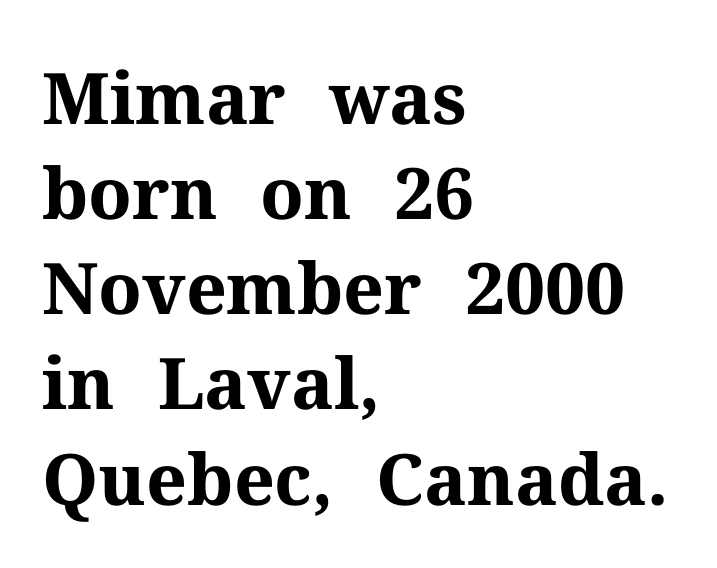
{"serif": "yes", "italic": "no", "bold": "yes", "weight": "bold", "width": "normal", "stroke_contrast": "medium", "x_height": "medium", "monospaced": "no", "underline": "no", "align": "left", "line_spacing": "normal", "line_spacing_ratio": 1.34, "letter_spacing": "normal", "letter_spacing_em": 0.0, "glyph_px": 71}
